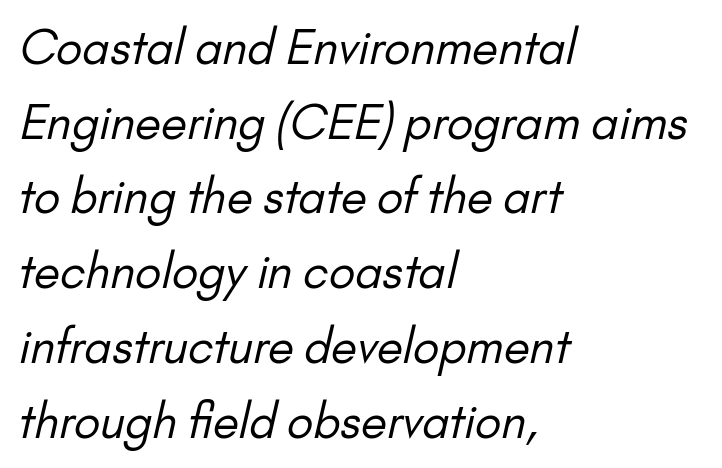
Q: Is the text bold? A: No.
Q: Is the typeface a serif or a sans-serif typeface? A: Sans-serif.
Q: Is the text underlined? A: No.
Q: How is the paragraph aligned? A: Left-aligned.
Q: Is the spacing between letters normal or unusually wide? A: Normal.
Q: Is the spacing between lines tight, normal or loose? A: Normal.
Q: Width (condensed, normal, or wide)? A: Normal.
Q: Stroke contrast? A: Low.
Q: x-height? A: Small.
Q: Monospaced? A: No.
